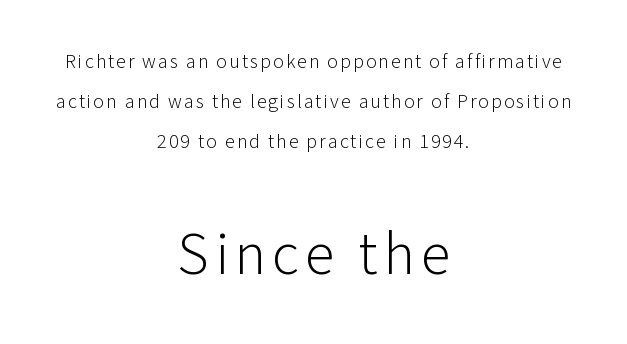
The image shows 60 px light sans-serif type, upright; set centered, loose line spacing (2.0x), not underlined; the second (bottom) block is 3.0x larger; low stroke contrast and a medium x-height.
